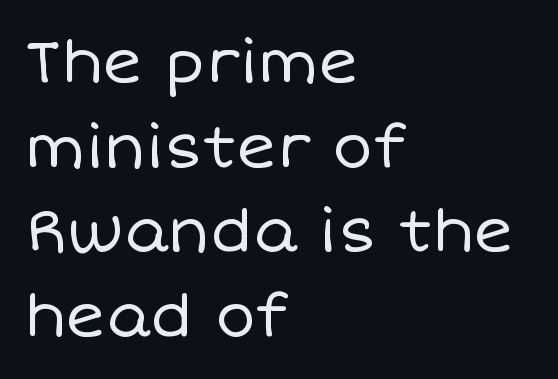
Q: Is the text bold? A: No.
Q: Is the text italic (slanted)? A: No, it is upright.
Q: Is the text underlined? A: No.
Q: How is the paragraph aligned? A: Left-aligned.
Q: Is the spacing between letters normal or unusually wide? A: Normal.
Q: Is the spacing between lines tight, normal or loose? A: Normal.
Q: Width (condensed, normal, or wide)? A: Normal.
Q: Stroke contrast? A: Low.
Q: x-height? A: Large.
Q: Monospaced? A: No.
